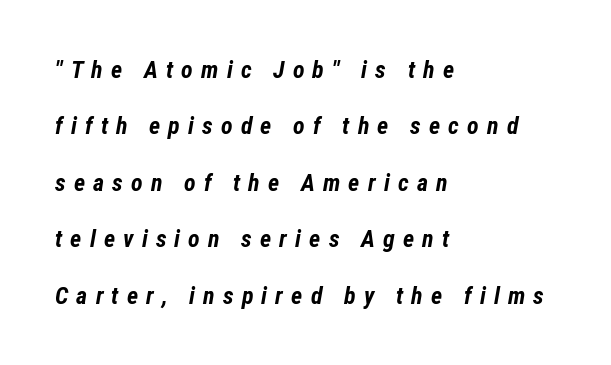
Q: Is the text bold? A: Yes.
Q: Is the text italic (slanted)? A: Yes, it leans right by about 12 degrees.
Q: Is the text underlined? A: No.
Q: How is the paragraph aligned? A: Left-aligned.
Q: Is the spacing between letters normal or unusually wide? A: Unusually wide.
Q: Is the spacing between lines tight, normal or loose? A: Loose.
